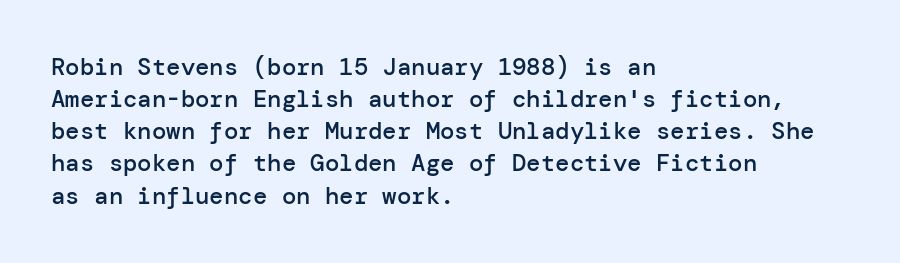
The image shows 24 px text type, upright; set left-aligned, normal line spacing (1.34x), normal letter spacing, not underlined.
